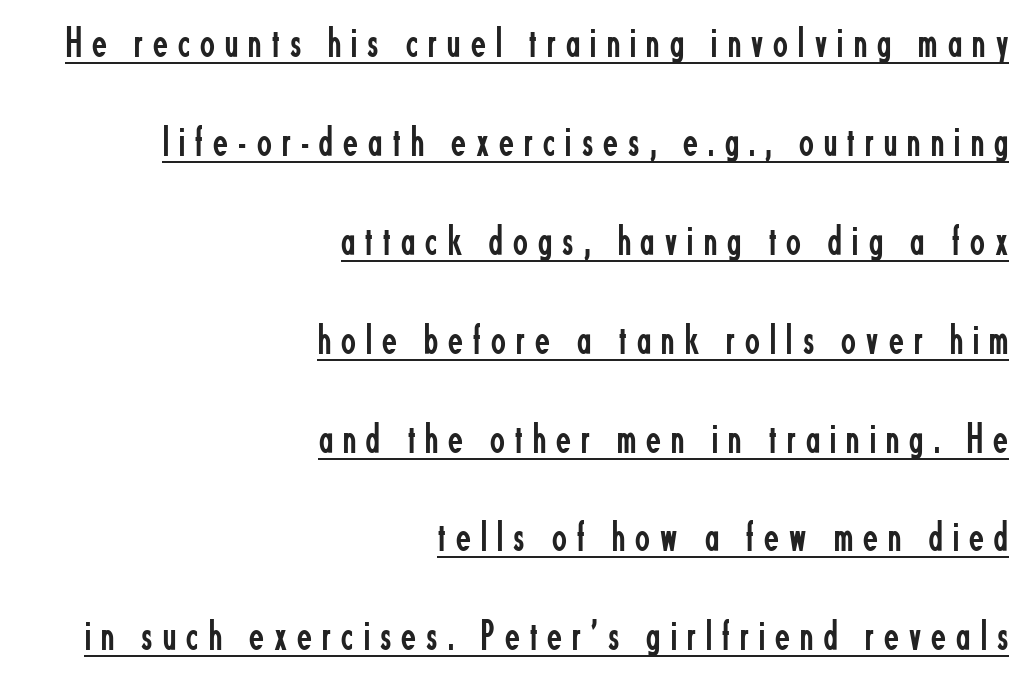
{"serif": "no", "italic": "no", "bold": "no", "weight": "regular", "width": "condensed", "stroke_contrast": "low", "x_height": "small", "monospaced": "no", "underline": "yes", "align": "right", "line_spacing": "loose", "line_spacing_ratio": 2.3, "letter_spacing": "wide", "letter_spacing_em": 0.24, "glyph_px": 43}
